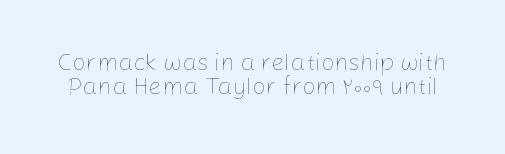
The image shows 24 px text type, upright; set tight line spacing (1.02x), normal letter spacing, not underlined.
